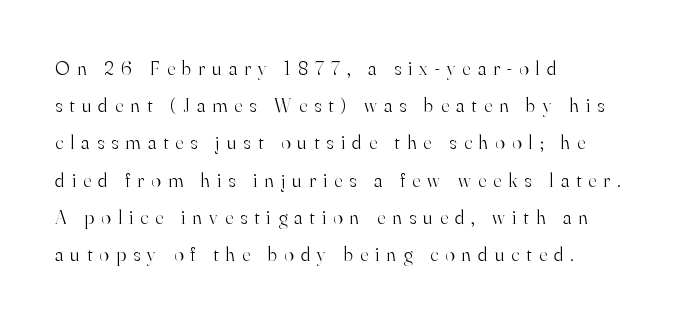
The image shows 20 px text type, upright; set left-aligned, line spacing 1.86x, unusually wide letter spacing (+0.36 em), not underlined.
